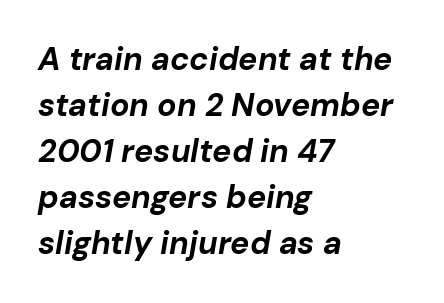
{"italic": "yes", "lean": "right", "slant_degrees": 10, "bold": "yes", "weight": "bold", "width": "normal", "stroke_contrast": "low", "x_height": "medium", "monospaced": "no", "underline": "no", "align": "left", "line_spacing": "normal", "line_spacing_ratio": 1.44, "letter_spacing": "normal", "letter_spacing_em": 0.0, "glyph_px": 32}
